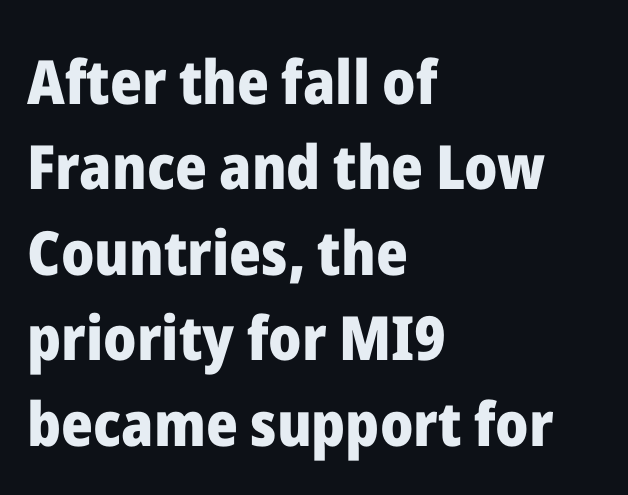
{"serif": "no", "italic": "no", "bold": "yes", "weight": "heavy", "width": "normal", "stroke_contrast": "low", "x_height": "medium", "monospaced": "no", "underline": "no", "align": "left", "line_spacing": "normal", "line_spacing_ratio": 1.4, "letter_spacing": "normal", "letter_spacing_em": 0.0, "glyph_px": 61}
